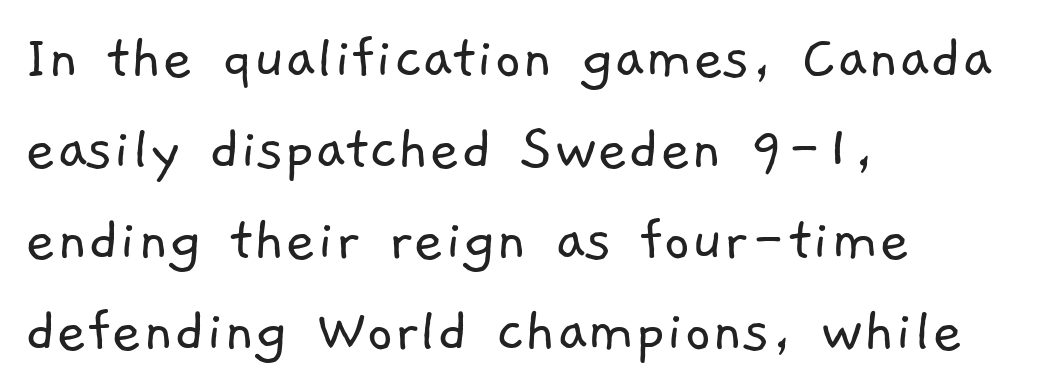
Spacing between characters is what you'd get straight out of the box. Regarding leading, the lines here are spaced in the standard way. No letter is thick-stroked: the sample isn't bold. Serif or sans? Sans — the stroke terminals are bare. The typesetter chose a ragged-right arrangement here.
